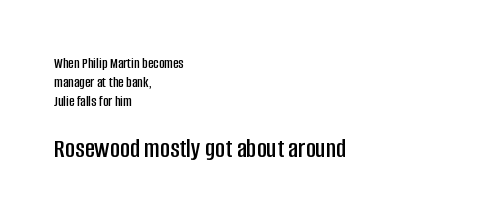
The image shows 27 px text type, upright; set left-aligned, normal line spacing (1.26x), normal letter spacing, not underlined; the second (bottom) block is 1.8x larger.
